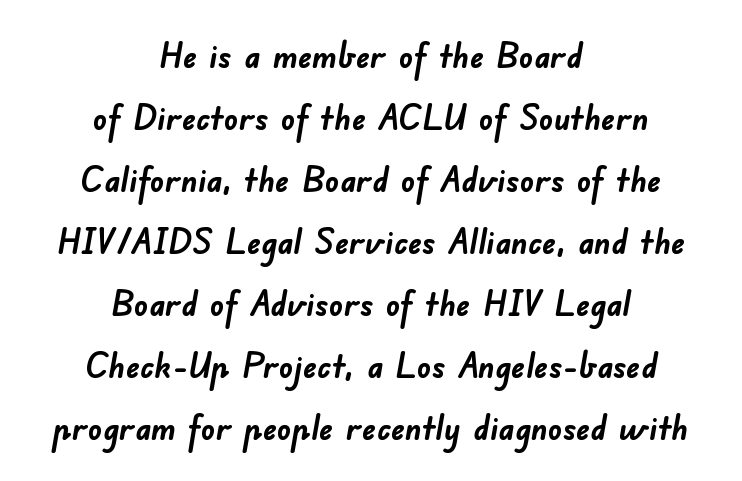
Q: Is the text bold? A: Yes.
Q: Is the typeface a serif or a sans-serif typeface? A: Sans-serif.
Q: Is the text underlined? A: No.
Q: How is the paragraph aligned? A: Centered.
Q: Is the spacing between letters normal or unusually wide? A: Normal.
Q: Width (condensed, normal, or wide)? A: Normal.
Q: Stroke contrast? A: Low.
Q: x-height? A: Small.
Q: Monospaced? A: No.
